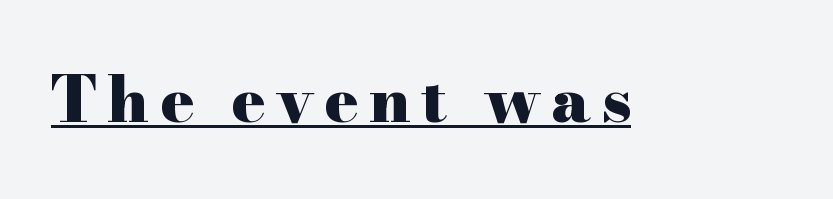
{"serif": "yes", "italic": "no", "bold": "yes", "weight": "heavy", "width": "wide", "stroke_contrast": "high", "x_height": "small", "monospaced": "no", "underline": "yes", "glyph_px": 63}
